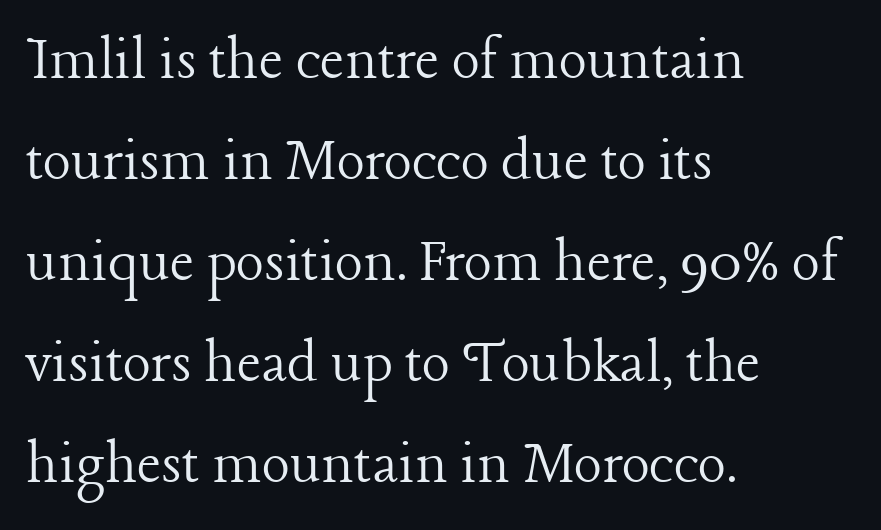
Q: Is the text bold? A: No.
Q: Is the text italic (slanted)? A: No, it is upright.
Q: Is the typeface a serif or a sans-serif typeface? A: Serif.
Q: Is the text underlined? A: No.
Q: How is the paragraph aligned? A: Left-aligned.
Q: Is the spacing between letters normal or unusually wide? A: Normal.
Q: Is the spacing between lines tight, normal or loose? A: Normal.
Q: Width (condensed, normal, or wide)? A: Normal.
Q: Stroke contrast? A: Low.
Q: x-height? A: Medium.
Q: Monospaced? A: No.
